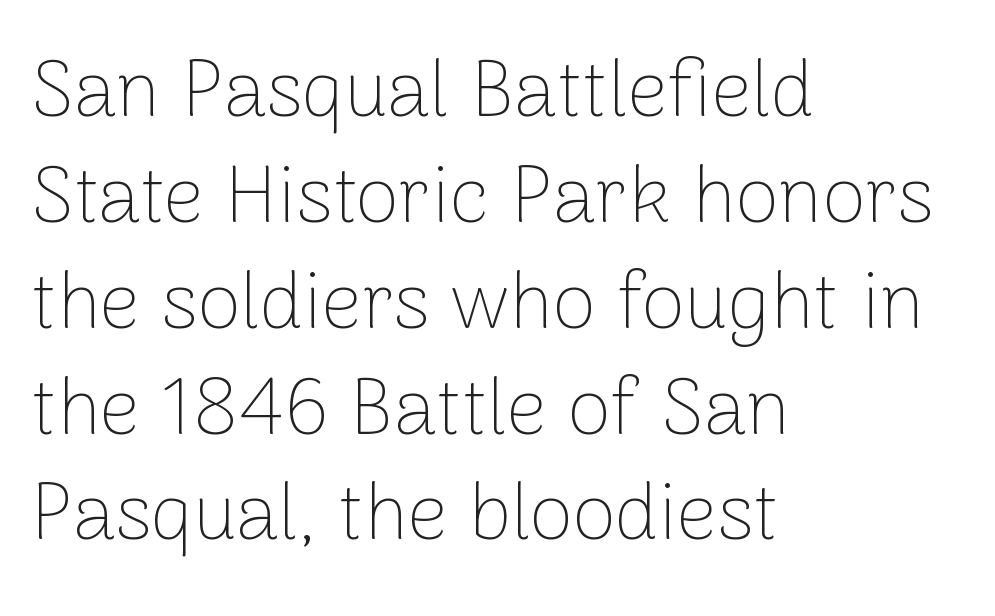
Nothing heavy about these letters — not bold at all. Examine the stroke ends and you'll find no serifs. In CSS terms this would be text-align: left. Has an underline been added? It has not.
